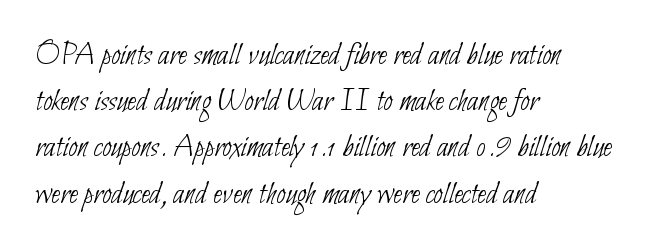
Q: Is the text bold? A: No.
Q: Is the typeface a serif or a sans-serif typeface? A: Sans-serif.
Q: Is the text underlined? A: No.
Q: How is the paragraph aligned? A: Left-aligned.
Q: Is the spacing between letters normal or unusually wide? A: Normal.
Q: Is the spacing between lines tight, normal or loose? A: Normal.
Q: Width (condensed, normal, or wide)? A: Condensed.
Q: Stroke contrast? A: Low.
Q: x-height? A: Small.
Q: Monospaced? A: No.
